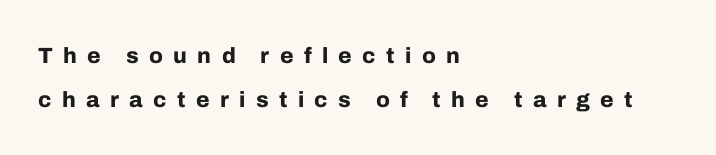
The image shows 22 px bold type, upright; set left-aligned, loose line spacing (1.98x), unusually wide letter spacing (+0.47 em), not underlined.
